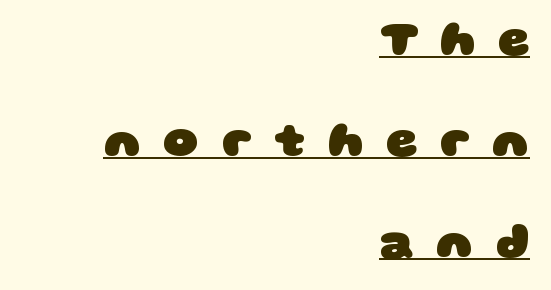
{"serif": "no", "bold": "yes", "weight": "heavy", "width": "wide", "stroke_contrast": "low", "x_height": "large", "monospaced": "no", "underline": "yes", "align": "right", "line_spacing": "loose", "line_spacing_ratio": 2.06, "letter_spacing": "wide", "letter_spacing_em": 0.45, "glyph_px": 49}
